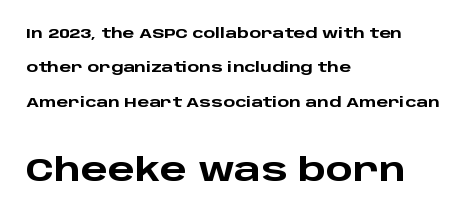
Q: Is the text bold? A: Yes.
Q: Is the text italic (slanted)? A: No, it is upright.
Q: Is the typeface a serif or a sans-serif typeface? A: Sans-serif.
Q: Is the text underlined? A: No.
Q: How is the paragraph aligned? A: Left-aligned.
Q: Is the spacing between letters normal or unusually wide? A: Normal.
Q: Is the spacing between lines tight, normal or loose? A: Loose.
Q: Which block of text is set in a larger size, the first (top) or the second (bottom)? A: The second (bottom) one.
Q: Width (condensed, normal, or wide)? A: Wide.
Q: Stroke contrast? A: Low.
Q: x-height? A: Large.
Q: Monospaced? A: No.
